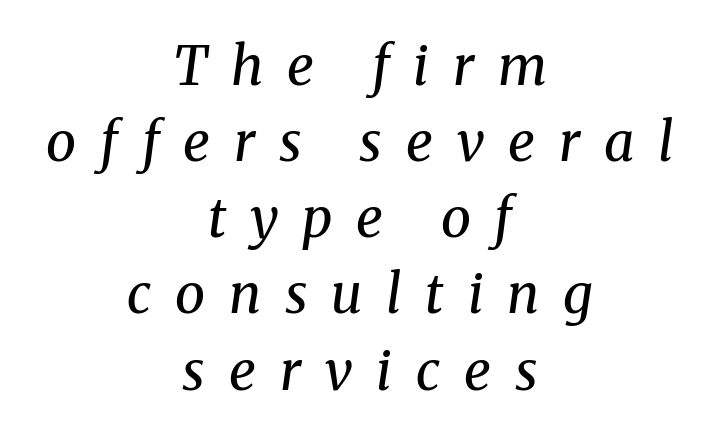
Q: Is the text bold? A: No.
Q: Is the text italic (slanted)? A: Yes, it leans right by about 8 degrees.
Q: Is the typeface a serif or a sans-serif typeface? A: Serif.
Q: Is the text underlined? A: No.
Q: How is the paragraph aligned? A: Centered.
Q: Is the spacing between letters normal or unusually wide? A: Unusually wide.
Q: Is the spacing between lines tight, normal or loose? A: Normal.
Q: Width (condensed, normal, or wide)? A: Normal.
Q: Stroke contrast? A: Medium.
Q: x-height? A: Medium.
Q: Monospaced? A: No.
